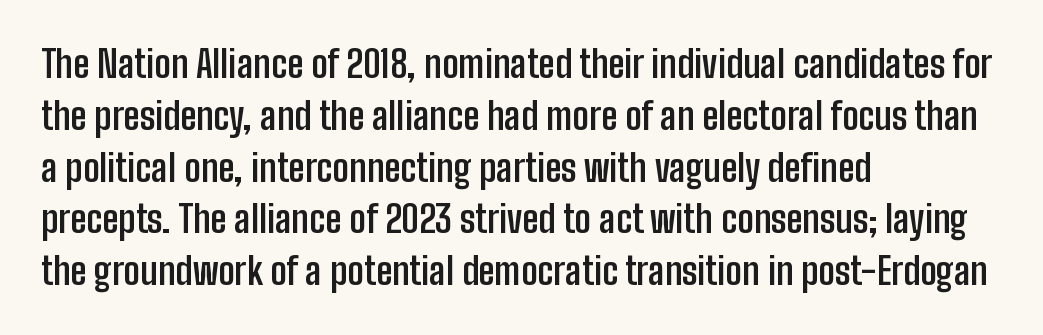
Q: Is the text bold? A: Yes.
Q: Is the text italic (slanted)? A: No, it is upright.
Q: Is the typeface a serif or a sans-serif typeface? A: Sans-serif.
Q: Is the text underlined? A: No.
Q: How is the paragraph aligned? A: Left-aligned.
Q: Is the spacing between letters normal or unusually wide? A: Normal.
Q: Is the spacing between lines tight, normal or loose? A: Normal.
Q: Width (condensed, normal, or wide)? A: Condensed.
Q: Stroke contrast? A: Low.
Q: x-height? A: Medium.
Q: Monospaced? A: No.
